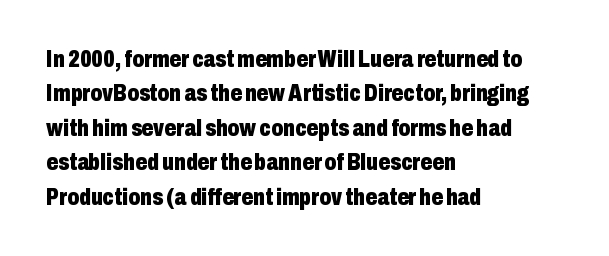
Is the letter spacing exaggerated? No — it looks like the ordinary default. Reading down the block, your eye returns to a fixed left position each line. Heavy-handed strokes throughout: this text is bold. Just letters on the line, the space beneath them empty. Baseline-to-baseline distance is the conventional proportion of letter height. A roman cut, with each character standing at attention.
